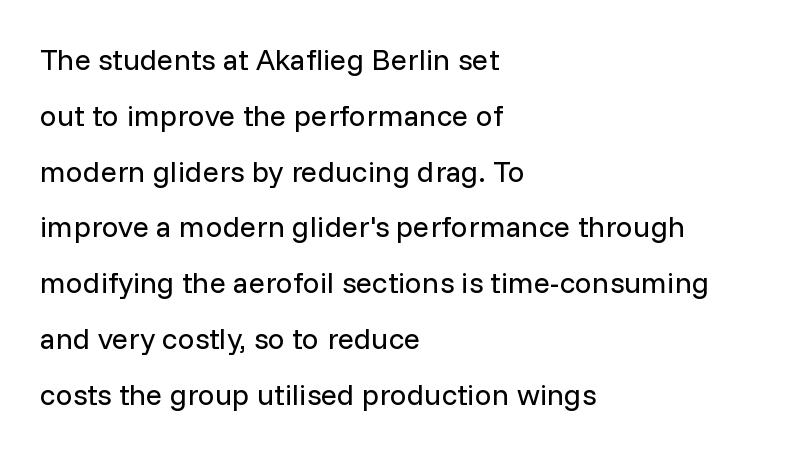
This rendering features lettering with no underline. Posture: upright roman. In CSS terms this would be text-align: left. Honestly, the letter spacing is just normal — you wouldn't notice it. Counters stay open thanks to moderate or lighter strokes. The rendering uses natural spacing where letterforms have individual widths.
